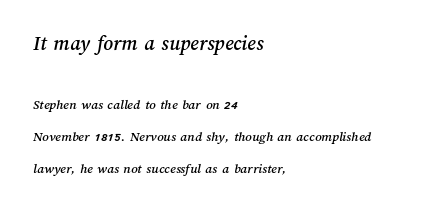
{"underline": "no", "align": "left", "line_spacing": "loose", "line_spacing_ratio": 2.27, "letter_spacing": "normal", "letter_spacing_em": 0.0, "larger_block": "first", "size_ratio": 1.5, "glyph_px": 21}
